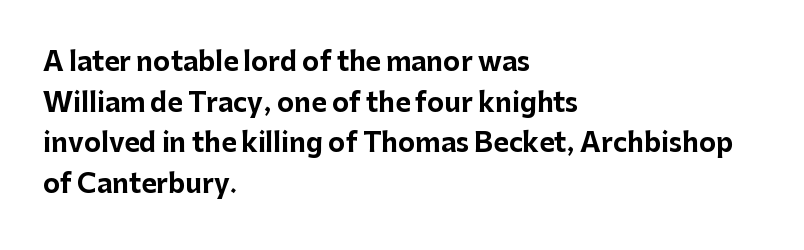
Q: Is the text bold? A: Yes.
Q: Is the text italic (slanted)? A: No, it is upright.
Q: Is the text underlined? A: No.
Q: How is the paragraph aligned? A: Left-aligned.
Q: Is the spacing between letters normal or unusually wide? A: Normal.
Q: Is the spacing between lines tight, normal or loose? A: Normal.
